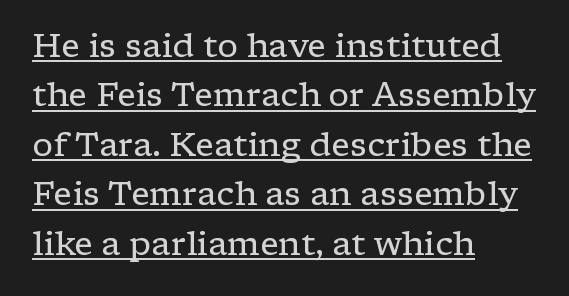
{"serif": "yes", "italic": "no", "bold": "no", "weight": "regular", "width": "wide", "stroke_contrast": "low", "x_height": "medium", "monospaced": "no", "underline": "yes", "align": "left", "line_spacing": "normal", "line_spacing_ratio": 1.5, "letter_spacing": "normal", "letter_spacing_em": 0.0, "glyph_px": 33}
